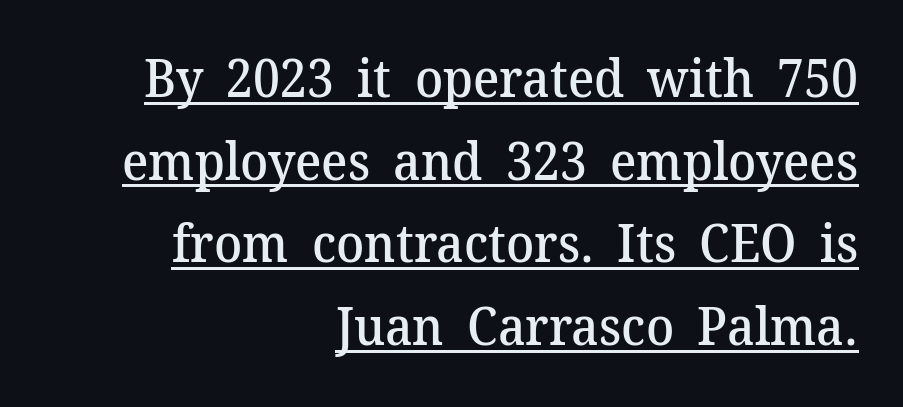
{"serif": "yes", "italic": "no", "bold": "semi", "weight": "semibold", "width": "normal", "stroke_contrast": "medium", "x_height": "medium", "monospaced": "no", "underline": "yes", "align": "right", "line_spacing": "normal", "line_spacing_ratio": 1.59, "letter_spacing": "normal", "letter_spacing_em": 0.0, "glyph_px": 52}
